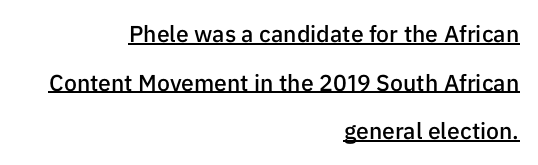
Q: Is the text bold? A: Semi-bold.
Q: Is the text italic (slanted)? A: No, it is upright.
Q: Is the text underlined? A: Yes.
Q: How is the paragraph aligned? A: Right-aligned.
Q: Is the spacing between letters normal or unusually wide? A: Normal.
Q: Is the spacing between lines tight, normal or loose? A: Loose.
